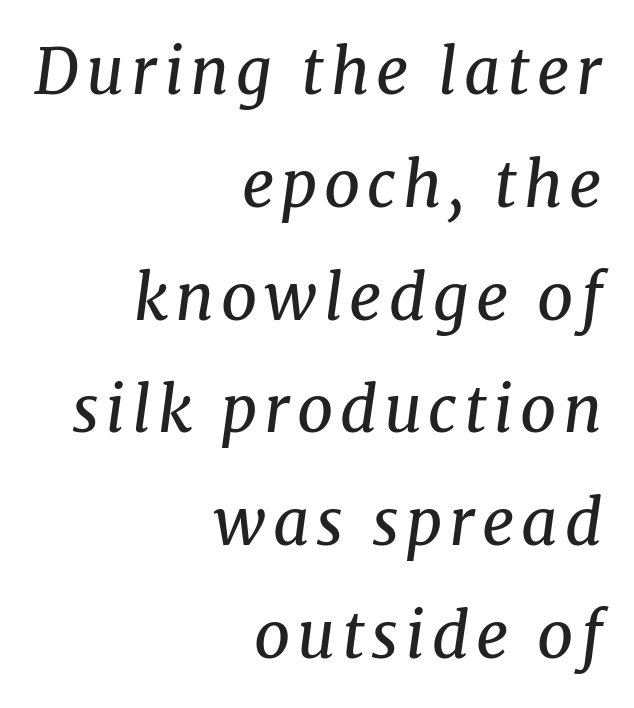
Q: Is the text bold? A: No.
Q: Is the text italic (slanted)? A: Yes, it leans right by about 8 degrees.
Q: Is the typeface a serif or a sans-serif typeface? A: Serif.
Q: Is the text underlined? A: No.
Q: How is the paragraph aligned? A: Right-aligned.
Q: Width (condensed, normal, or wide)? A: Normal.
Q: Stroke contrast? A: Medium.
Q: x-height? A: Medium.
Q: Monospaced? A: No.
